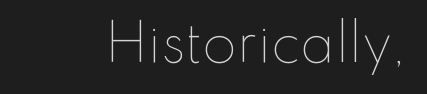
The image shows 50 px thin type, upright; set normal letter spacing, not underlined; low stroke contrast and a small x-height.
